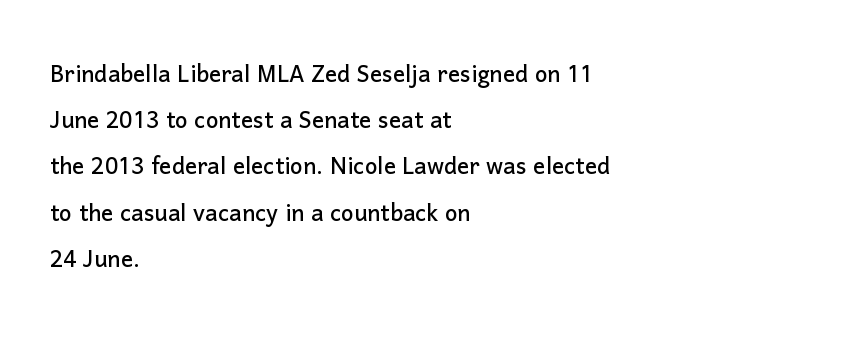
The designer left line spacing at the default. A sans-serif font was chosen for this passage. The lettering stays uniformly vertical, giving the passage a roman look. Type without underlining. Visually the block forms a straight wall on the left and a jagged coastline on the right.
